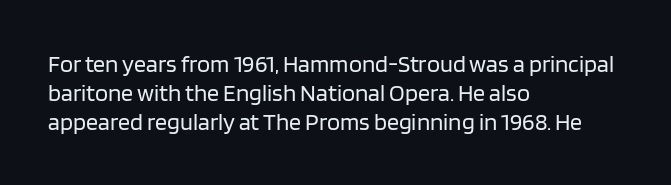
The image shows 24 px text type, upright; set left-aligned, line spacing 1.21x, normal letter spacing, not underlined.
